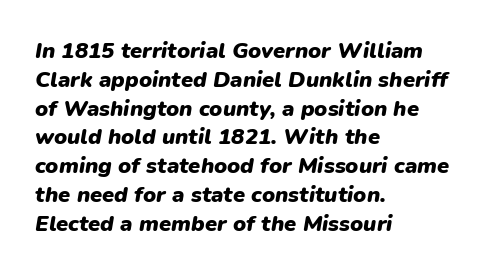
{"italic": "yes", "lean": "right", "slant_degrees": 9, "bold": "yes", "underline": "no", "align": "left", "line_spacing": "normal", "line_spacing_ratio": 1.31, "letter_spacing": "normal", "letter_spacing_em": 0.0, "glyph_px": 22}
